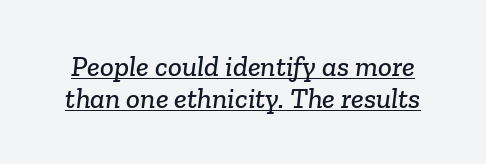
The image shows 29 px serif type; set tight line spacing (1.09x), normal letter spacing, underlined; low stroke contrast and a medium x-height.
